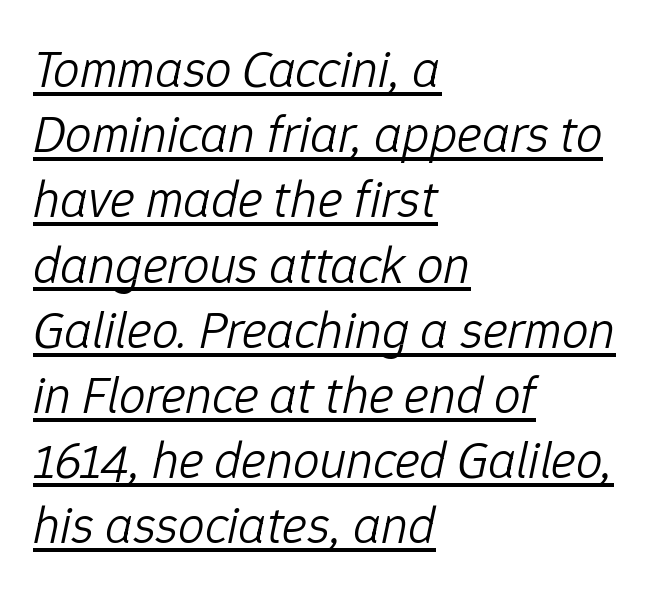
The image shows 53 px light type, italic (leaning right); set left-aligned, line spacing 1.23x, normal letter spacing, underlined; low stroke contrast and a medium x-height.
